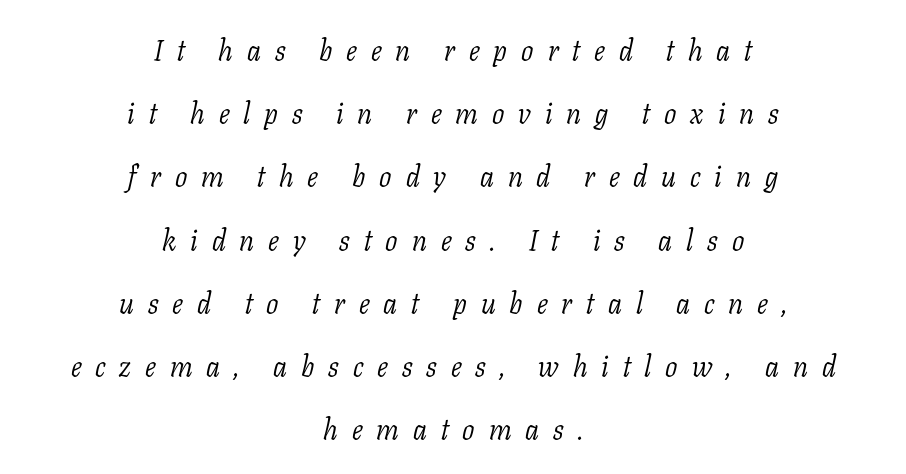
Slanted lettering throughout. Bare-footed words on every line. The characters display serif detailing at their extremities. Honestly, the rows look like they've been pulled way apart. These lines stack symmetrically, like a column narrowing and widening about its center. Weight class: somewhere from thin through regular.
